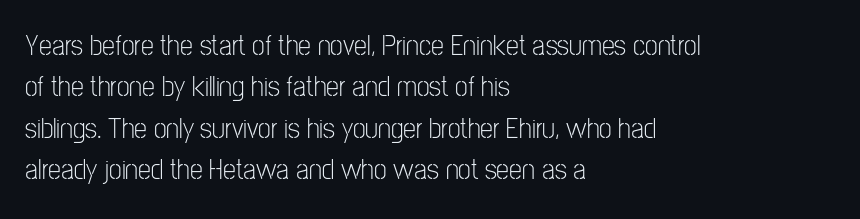
Q: Is the text bold? A: No.
Q: Is the text italic (slanted)? A: No, it is upright.
Q: Is the typeface a serif or a sans-serif typeface? A: Sans-serif.
Q: Is the text underlined? A: No.
Q: How is the paragraph aligned? A: Left-aligned.
Q: Is the spacing between letters normal or unusually wide? A: Normal.
Q: Is the spacing between lines tight, normal or loose? A: Normal.
Q: Width (condensed, normal, or wide)? A: Condensed.
Q: Stroke contrast? A: Low.
Q: x-height? A: Medium.
Q: Monospaced? A: No.
